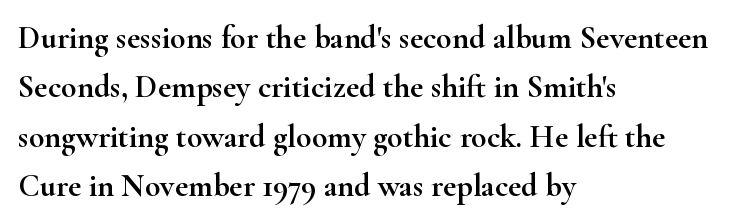
{"serif": "yes", "italic": "no", "width": "wide", "stroke_contrast": "high", "x_height": "small", "monospaced": "no", "underline": "no", "align": "left", "line_spacing": "normal", "line_spacing_ratio": 1.54, "letter_spacing": "normal", "letter_spacing_em": 0.0, "glyph_px": 32}
